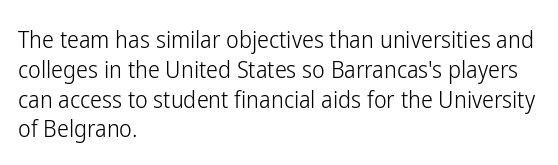
The image shows 24 px text type, upright; set left-aligned, line spacing 1.24x, normal letter spacing, not underlined.
